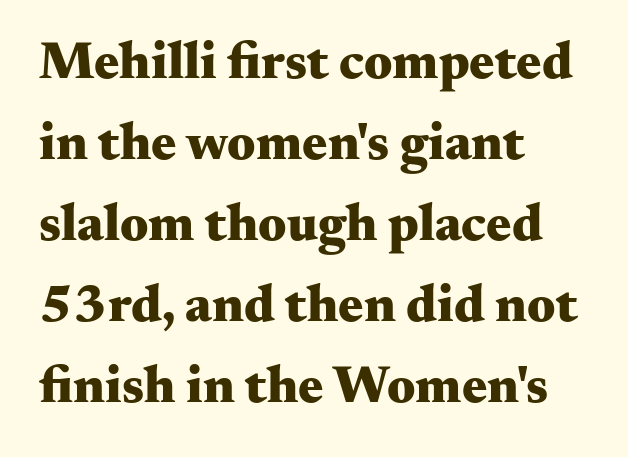
Whoever set this chose a conventional vertical rhythm. Line beginnings align vertically; line endings do not. Bold? Absolutely — the strokes are thick and heavy. Each letter keeps its own natural width here, so spacing adapts to shape. Nope, not italic — everything's standing straight.
